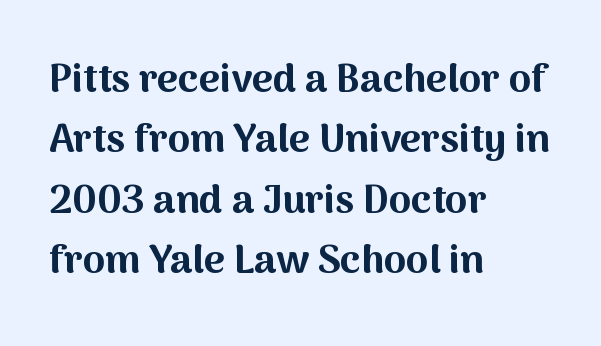
The image shows 40 px bold sans-serif type, upright; set left-aligned, normal line spacing (1.51x), normal letter spacing, not underlined; medium stroke contrast and a medium x-height.
